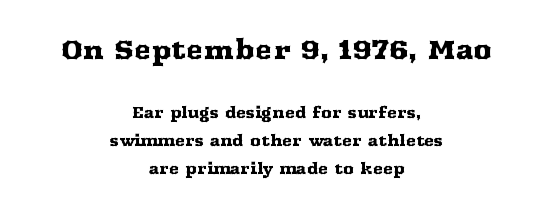
{"italic": "no", "underline": "no", "align": "center", "line_spacing_ratio": 1.88, "letter_spacing": "normal", "letter_spacing_em": 0.0, "larger_block": "first", "size_ratio": 1.73, "glyph_px": 26}
